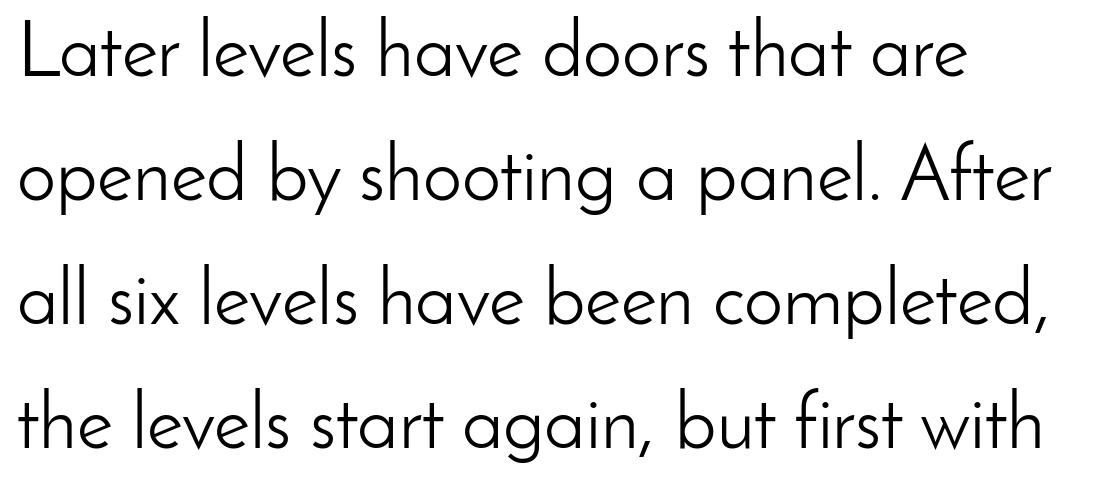
The image shows 78 px light sans-serif type, upright; set left-aligned, normal line spacing (1.59x), normal letter spacing, not underlined; low stroke contrast and a small x-height.
